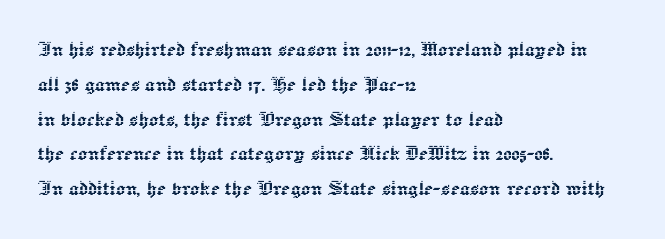
The image shows 24 px text type, upright; set left-aligned, normal line spacing (1.45x), normal letter spacing, not underlined.
